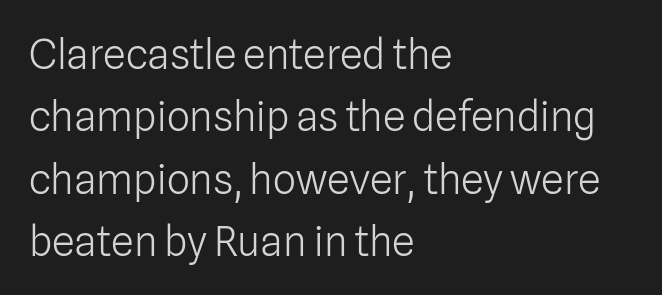
The letters stand upright; this is a roman face. Tracking value appears to be zero — textbook default spacing. How would I describe the line gaps? Plain and ordinary. Classification — sans serif. Nobody drew a line under any word here. Do the characters align in a grid? No, the font is proportional.
